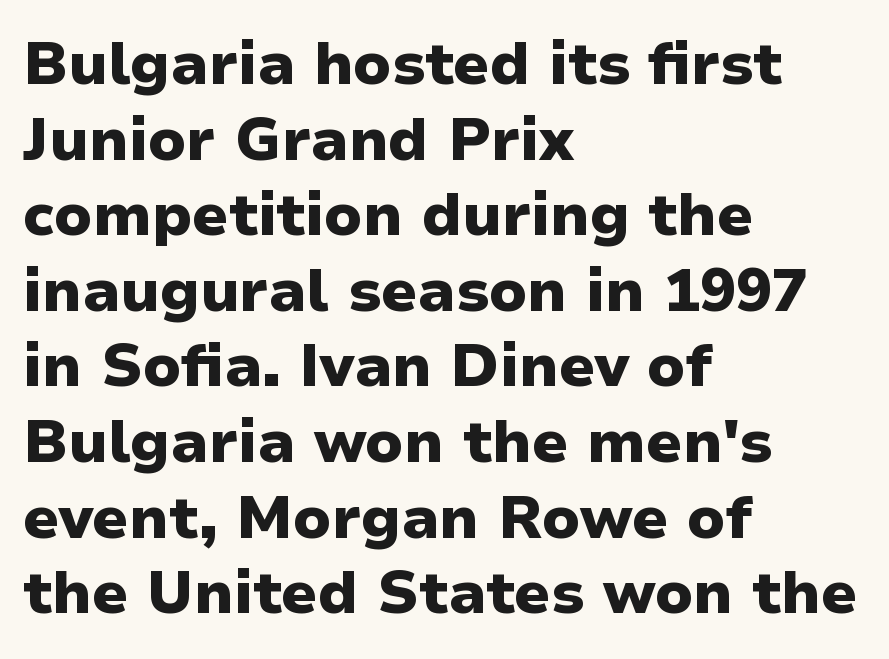
Q: Is the text bold? A: Yes.
Q: Is the text italic (slanted)? A: No, it is upright.
Q: Is the typeface a serif or a sans-serif typeface? A: Sans-serif.
Q: Is the text underlined? A: No.
Q: How is the paragraph aligned? A: Left-aligned.
Q: Is the spacing between letters normal or unusually wide? A: Normal.
Q: Is the spacing between lines tight, normal or loose? A: Normal.
Q: Width (condensed, normal, or wide)? A: Normal.
Q: Stroke contrast? A: Low.
Q: x-height? A: Medium.
Q: Monospaced? A: No.
